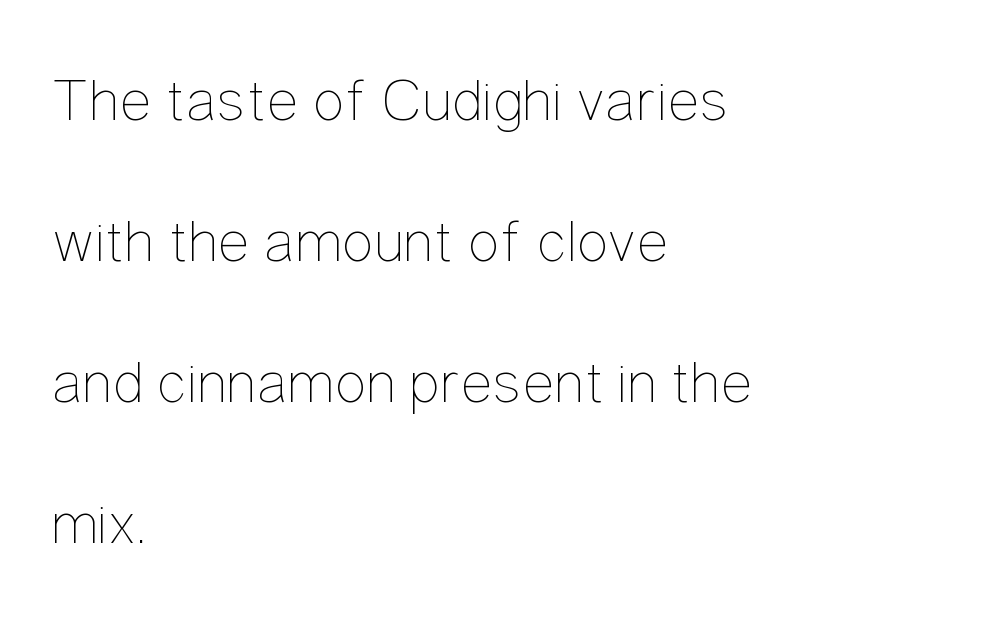
{"italic": "no", "bold": "no", "weight": "thin", "width": "condensed", "stroke_contrast": "low", "x_height": "medium", "monospaced": "no", "underline": "no", "align": "left", "line_spacing": "loose", "line_spacing_ratio": 2.31, "letter_spacing": "normal", "letter_spacing_em": 0.0, "glyph_px": 61}
